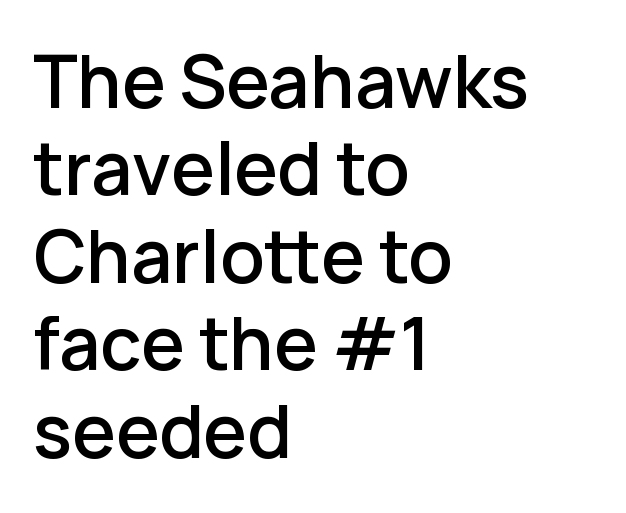
The image shows 70 px semibold sans-serif type, upright; set left-aligned, normal line spacing (1.25x), normal letter spacing, not underlined; low stroke contrast and a medium x-height.
